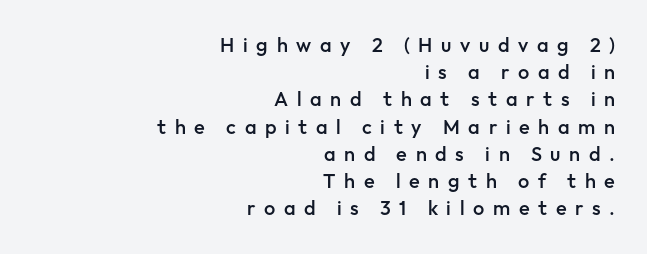
Q: Is the text bold? A: Semi-bold.
Q: Is the text italic (slanted)? A: No, it is upright.
Q: Is the text underlined? A: No.
Q: How is the paragraph aligned? A: Right-aligned.
Q: Is the spacing between letters normal or unusually wide? A: Unusually wide.
Q: Is the spacing between lines tight, normal or loose? A: Normal.
